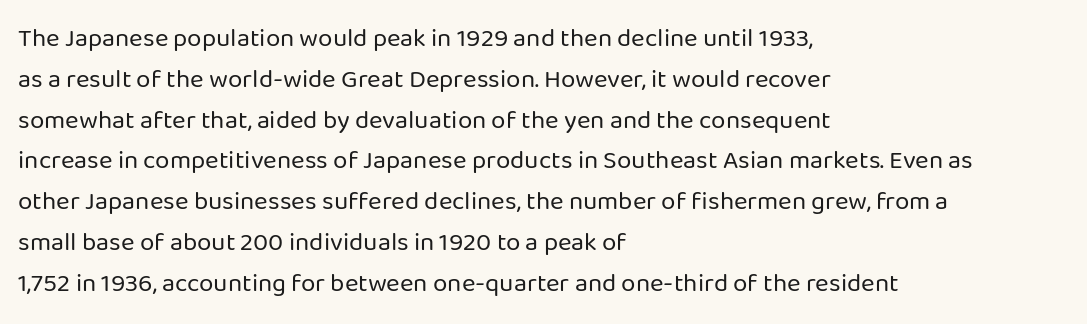
{"italic": "no", "bold": "no", "underline": "no", "align": "left", "line_spacing": "normal", "line_spacing_ratio": 1.57, "letter_spacing": "normal", "letter_spacing_em": 0.0, "glyph_px": 26}
